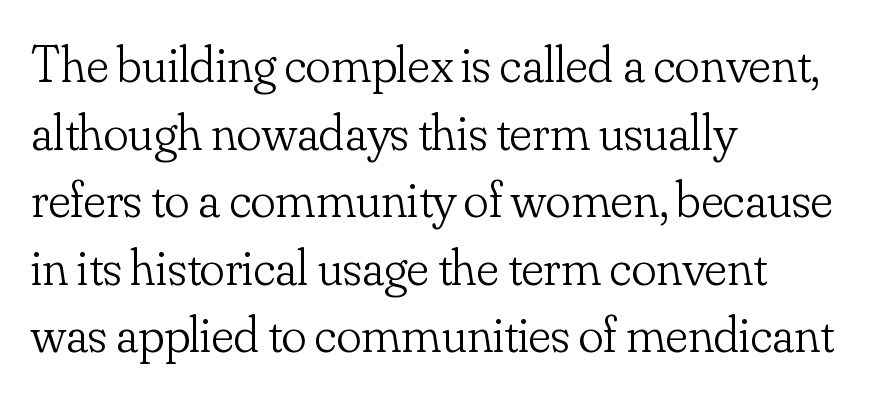
Q: Is the text bold? A: No.
Q: Is the text italic (slanted)? A: No, it is upright.
Q: Is the typeface a serif or a sans-serif typeface? A: Serif.
Q: Is the text underlined? A: No.
Q: How is the paragraph aligned? A: Left-aligned.
Q: Is the spacing between letters normal or unusually wide? A: Normal.
Q: Is the spacing between lines tight, normal or loose? A: Normal.
Q: Width (condensed, normal, or wide)? A: Normal.
Q: Stroke contrast? A: Low.
Q: x-height? A: Small.
Q: Monospaced? A: No.
